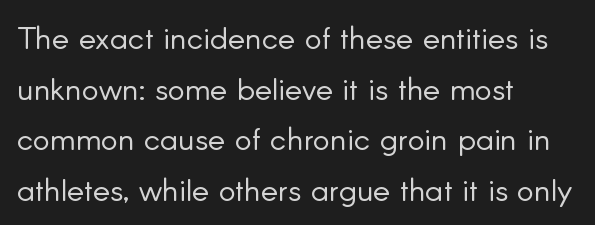
{"serif": "no", "italic": "no", "bold": "no", "weight": "light", "width": "normal", "stroke_contrast": "low", "x_height": "small", "monospaced": "no", "underline": "no", "align": "left", "line_spacing": "normal", "line_spacing_ratio": 1.58, "letter_spacing": "normal", "letter_spacing_em": 0.0, "glyph_px": 32}
